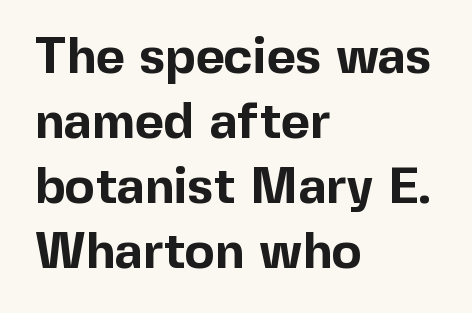
The image shows 50 px bold sans-serif type, upright; set left-aligned, normal line spacing (1.3x), normal letter spacing, not underlined; a medium x-height.
